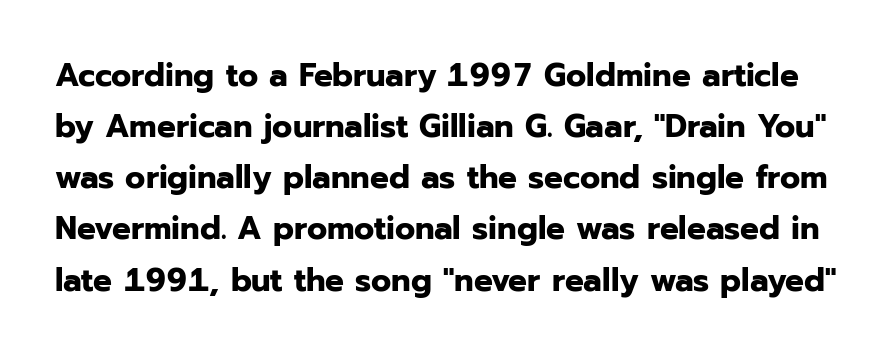
Q: Is the text bold? A: Yes.
Q: Is the text italic (slanted)? A: No, it is upright.
Q: Is the typeface a serif or a sans-serif typeface? A: Sans-serif.
Q: Is the text underlined? A: No.
Q: Is the spacing between letters normal or unusually wide? A: Normal.
Q: Is the spacing between lines tight, normal or loose? A: Normal.
Q: Width (condensed, normal, or wide)? A: Normal.
Q: Stroke contrast? A: Low.
Q: x-height? A: Medium.
Q: Monospaced? A: No.
